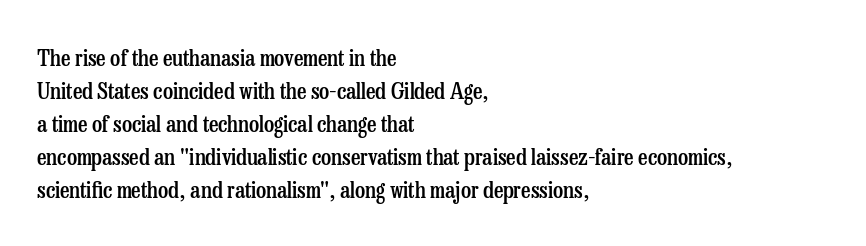
{"italic": "no", "bold": "semi", "underline": "no", "align": "left", "line_spacing": "normal", "line_spacing_ratio": 1.44, "letter_spacing": "normal", "letter_spacing_em": 0.0, "glyph_px": 23}
